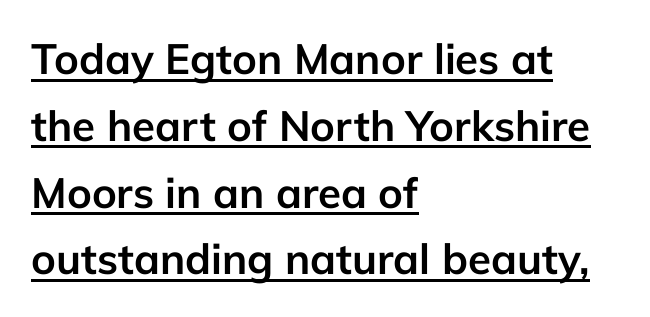
Typesetter's note: full bold, strokes at maximum text heaviness. Here the glyphs are tracked normally, forming tight word shapes. You can tell it's not italic because the verticals are truly vertical. A normal amount of white space separates one row of letters from the next. Unlike a traditional serif, this face leaves its strokes unadorned.
